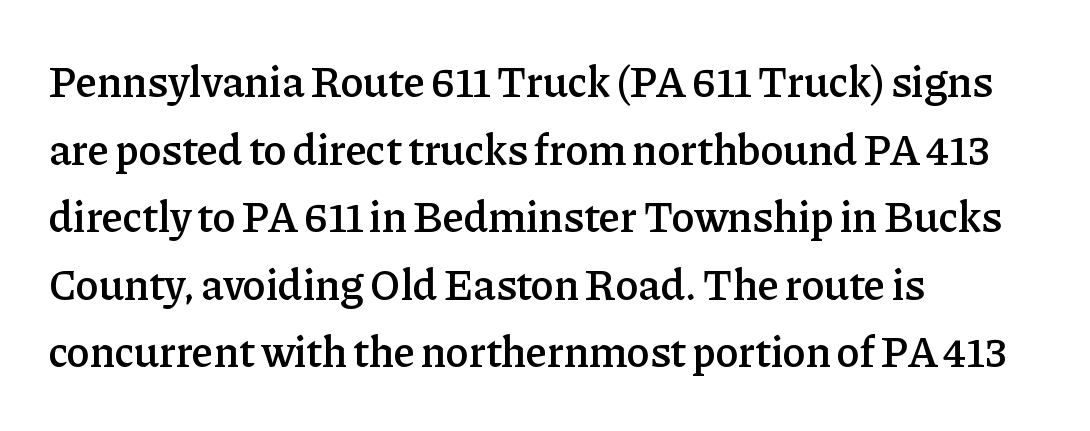
{"serif": "yes", "italic": "no", "bold": "semi", "weight": "semibold", "width": "normal", "stroke_contrast": "low", "x_height": "medium", "monospaced": "no", "underline": "no", "align": "left", "line_spacing": "normal", "line_spacing_ratio": 1.57, "letter_spacing": "normal", "letter_spacing_em": 0.0, "glyph_px": 43}
